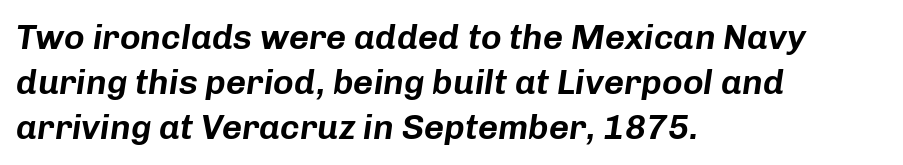
The compositor pushed each line to the left boundary. Letter spacing: default. Do the characters align in a grid? No, the font is proportional. Vertically, the passage feels balanced, rows spaced as you'd expect.
